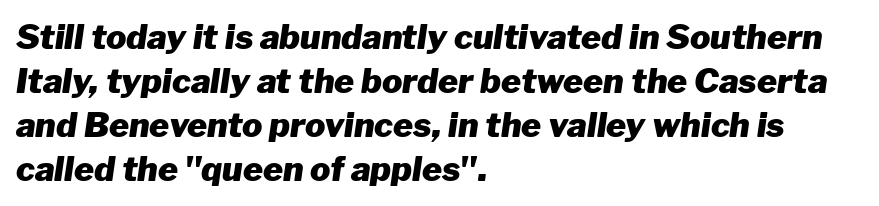
{"italic": "yes", "lean": "right", "slant_degrees": 8, "bold": "yes", "weight": "heavy", "width": "normal", "stroke_contrast": "low", "x_height": "medium", "monospaced": "no", "underline": "no", "align": "left", "line_spacing": "normal", "line_spacing_ratio": 1.29, "letter_spacing": "normal", "letter_spacing_em": 0.0, "glyph_px": 34}
